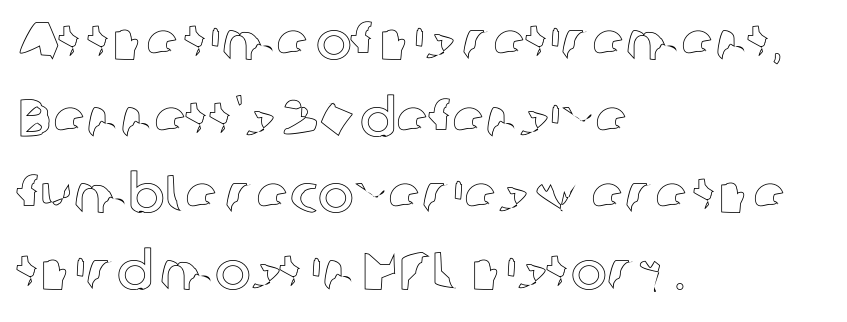
The image shows 54 px text type, upright; set left-aligned, normal line spacing (1.42x), normal letter spacing, not underlined; a medium x-height.
